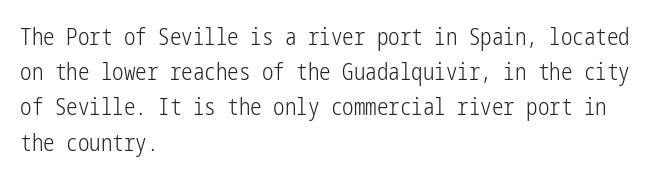
The image shows 23 px text type, upright; set left-aligned, normal line spacing (1.53x), normal letter spacing, not underlined.
